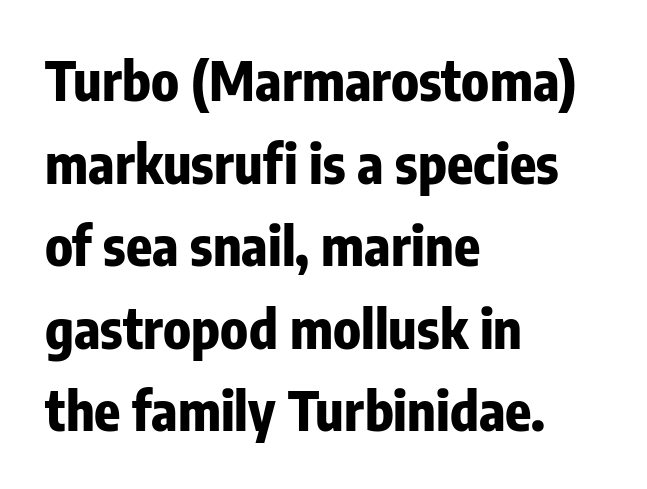
{"serif": "no", "italic": "no", "bold": "yes", "weight": "bold", "width": "condensed", "stroke_contrast": "low", "x_height": "medium", "monospaced": "no", "underline": "no", "align": "left", "line_spacing": "normal", "line_spacing_ratio": 1.53, "letter_spacing": "normal", "letter_spacing_em": 0.0, "glyph_px": 54}
